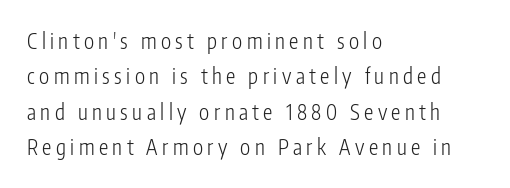
Q: Is the text bold? A: No.
Q: Is the text italic (slanted)? A: No, it is upright.
Q: Is the text underlined? A: No.
Q: How is the paragraph aligned? A: Left-aligned.
Q: Is the spacing between letters normal or unusually wide? A: Unusually wide.
Q: Is the spacing between lines tight, normal or loose? A: Normal.
